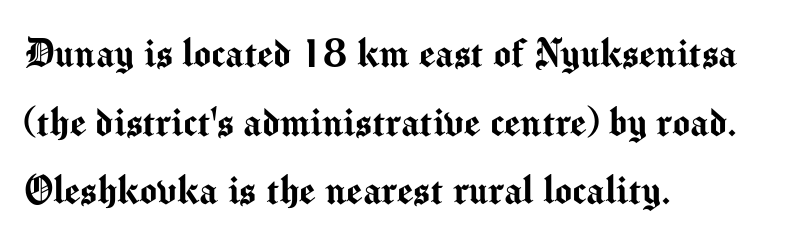
The image shows 46 px sans-serif type, upright; set left-aligned, normal line spacing (1.49x), normal letter spacing, not underlined; medium stroke contrast and a medium x-height.
